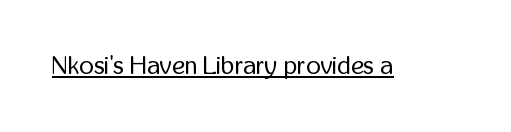
The letterforms sit at book weight or below. Posture: upright roman. Here the glyphs are tracked normally, forming tight word shapes. The words here are underlined.
